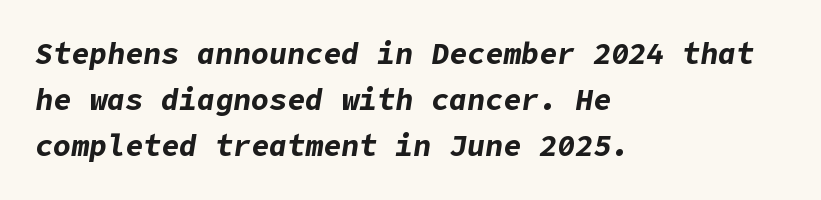
Reading down the column, the eye jumps a familiar distance to each next line. The rendering uses a bold face; every stroke is thick and dark. The setting favours the left margin, as ordinary paragraphs usually do. Lines of text with bare space underneath. Caption: standard tracking, unaltered.
